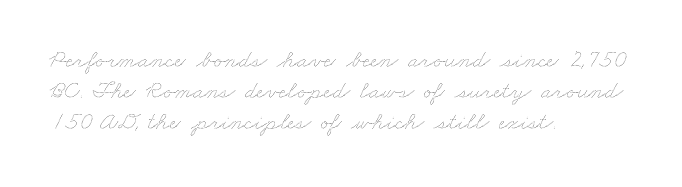
Q: Is the text bold? A: No.
Q: Is the text underlined? A: No.
Q: How is the paragraph aligned? A: Left-aligned.
Q: Is the spacing between letters normal or unusually wide? A: Normal.
Q: Is the spacing between lines tight, normal or loose? A: Normal.
